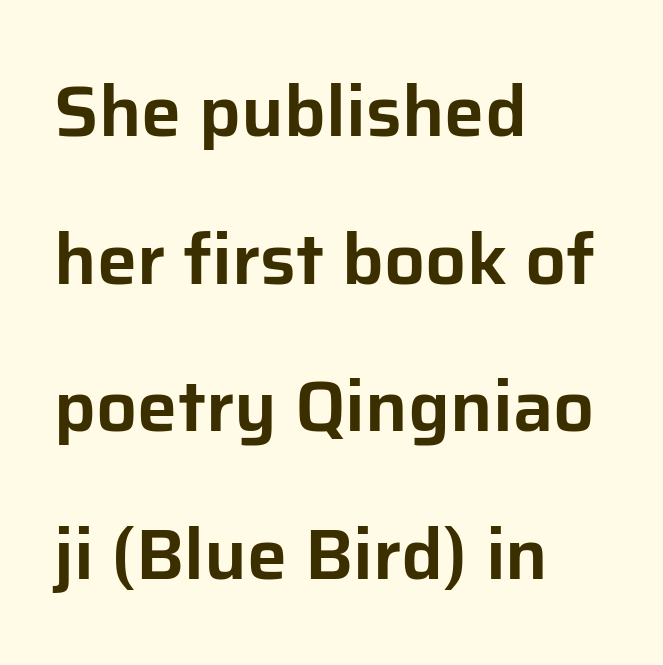
Here the designer chose a conventional face with non-uniform glyph widths. Quick note: not italic, upright. Line beginnings align vertically; line endings do not. Has an underline been added? It has not. What kind of face is this? One without serifs — a sans.
